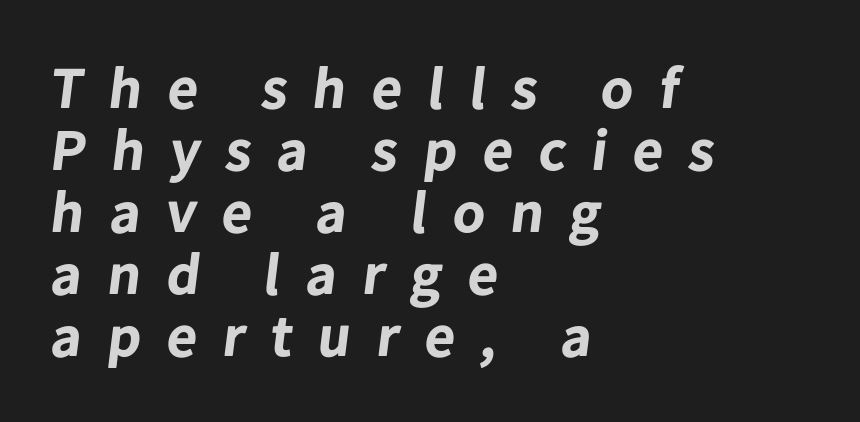
The image shows 59 px bold sans-serif type; set left-aligned, tight line spacing (1.05x), unusually wide letter spacing (+0.44 em), not underlined; low stroke contrast and a medium x-height.
